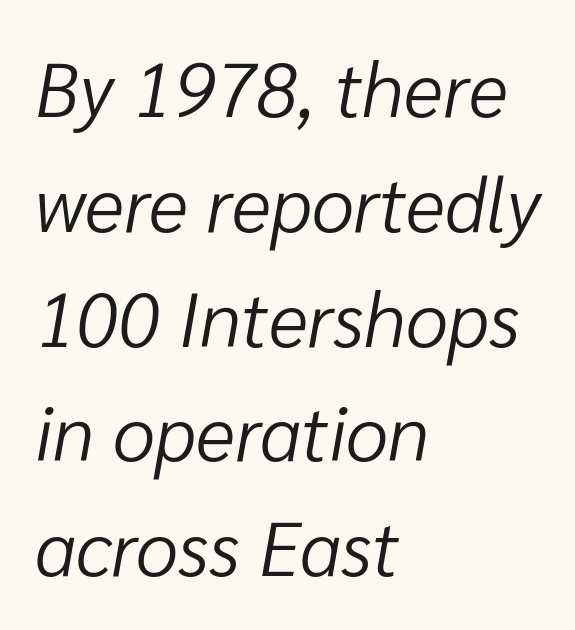
{"italic": "yes", "lean": "right", "slant_degrees": 10, "bold": "no", "weight": "light", "width": "normal", "stroke_contrast": "low", "x_height": "medium", "monospaced": "no", "underline": "no", "align": "left", "line_spacing": "normal", "line_spacing_ratio": 1.51, "letter_spacing": "normal", "letter_spacing_em": 0.0, "glyph_px": 76}
